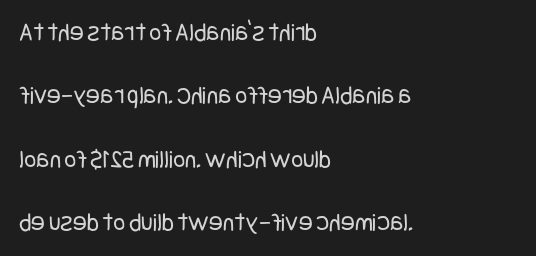
Here the glyphs are tracked normally, forming tight word shapes. Rendered with straight, roman letterforms. Caption: face not bold, strokes unweighted. Anything drawn beneath the words? Only blank space. Alignment: flush left.
